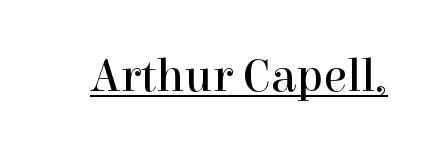
Examine the stroke ends and you'll spot serifs. The characters are drawn with everyday or finer stroke widths. The rendering uses natural spacing where letterforms have individual widths. The face used here appears with an underline applied.
